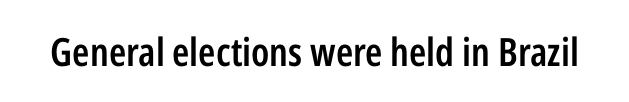
{"serif": "no", "italic": "no", "bold": "semi", "weight": "semibold", "width": "condensed", "stroke_contrast": "low", "x_height": "medium", "monospaced": "no", "underline": "no", "letter_spacing": "normal", "letter_spacing_em": 0.0, "glyph_px": 39}
